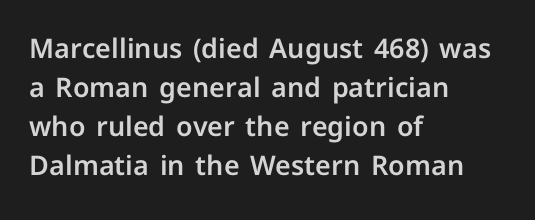
The image shows 27 px text type, upright; set left-aligned, normal line spacing (1.45x), normal letter spacing, not underlined.
